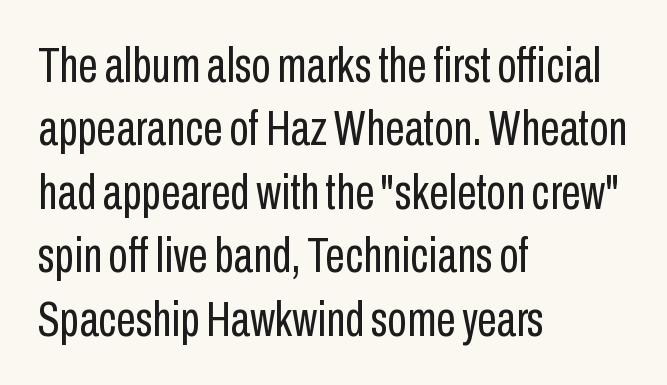
Looks like regular typesetting: each glyph gets only the width it needs. Only glyphs here, with clear space below each row. Summary of vertical rhythm: regular, with standard interline spacing. This sample uses plain, unmodified letter spacing. The letters carry no serifs — their stems end cleanly without finishing strokes. Characters remain perfectly vertical along every line.
